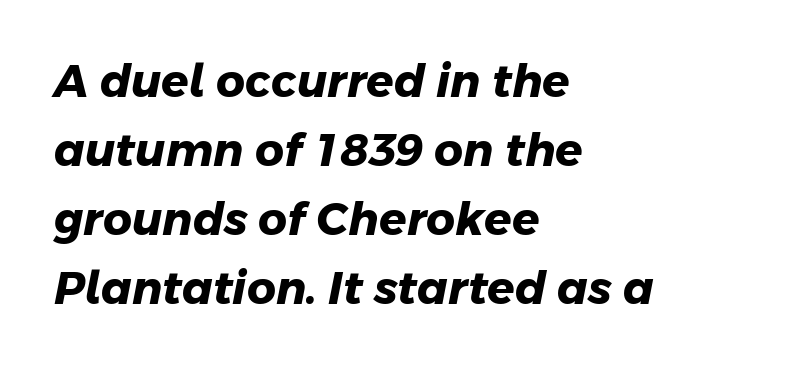
Visually the block forms a straight wall on the left and a jagged coastline on the right. Lines of text with bare space underneath. Chunky letters — that's bold for sure. Quick note: interline space is typical.
